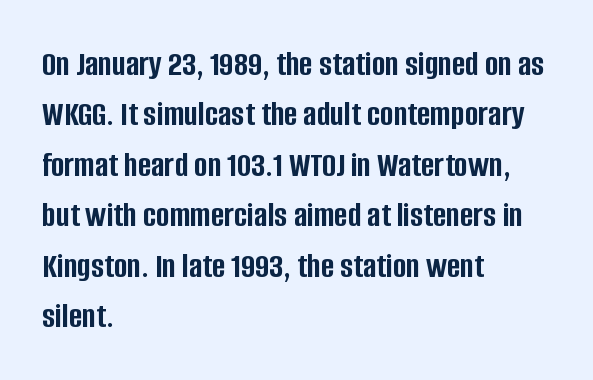
The lettering stays uniformly vertical, giving the passage a roman look. The space beneath each line is pristine and unruled. Pretty heavy lettering here — definitely bold. Each word holds together tightly as a unit, with standard inter-letter gaps.
